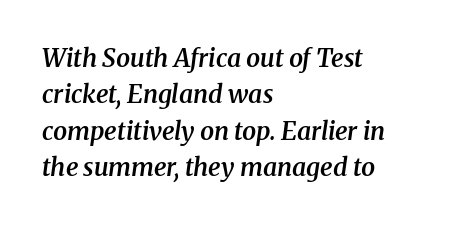
Nobody drew a line under any word here. This sample keeps an unexceptional amount of space between lines. A semibold gives these letters moderate extra thickness, short of bold. Casual observation: everything's shoved over to the left. Does the lettering tilt? It does — this is italic. Inter-character spacing is left at the font's built-in metrics.
